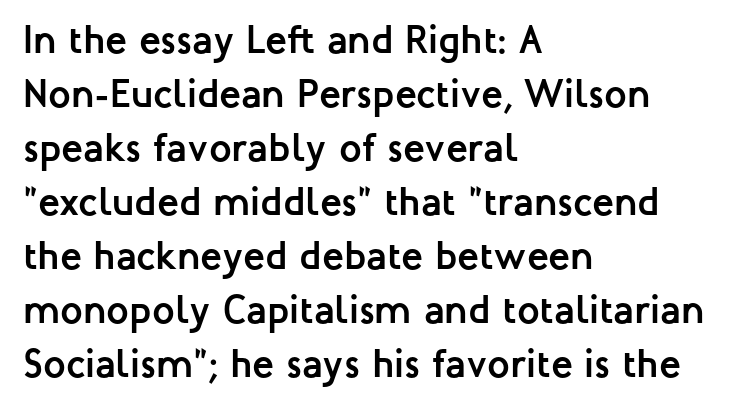
{"serif": "no", "italic": "no", "bold": "yes", "weight": "semibold", "width": "normal", "stroke_contrast": "low", "x_height": "medium", "monospaced": "no", "underline": "no", "align": "left", "line_spacing": "normal", "line_spacing_ratio": 1.35, "letter_spacing": "normal", "letter_spacing_em": 0.0, "glyph_px": 40}
